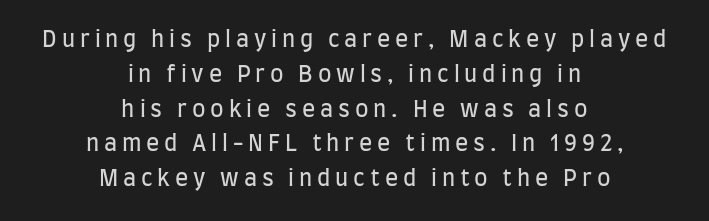
Is the letter spacing exaggerated? Yes — the characters are pushed far apart. Regarding leading, the lines here are spaced in the standard way. The words here are not underlined. This is roman type, the default non-slanted kind. Stems and bowls with no extra thickness — not bold.
